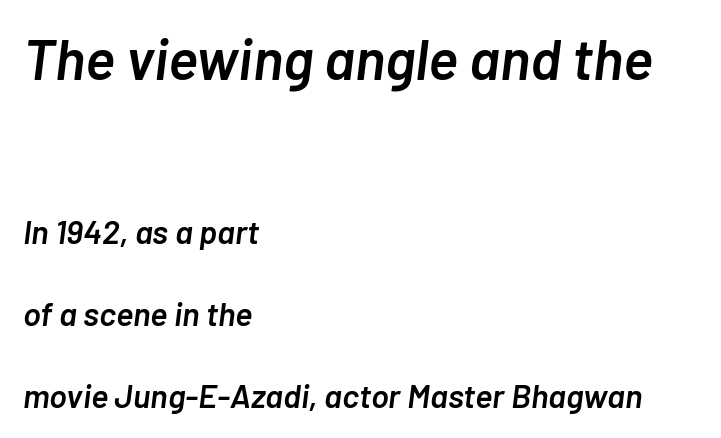
{"italic": "yes", "lean": "right", "slant_degrees": 7, "bold": "semi", "weight": "semibold", "width": "normal", "stroke_contrast": "low", "x_height": "medium", "monospaced": "no", "underline": "no", "align": "left", "line_spacing": "loose", "line_spacing_ratio": 2.49, "letter_spacing": "normal", "letter_spacing_em": 0.0, "larger_block": "first", "size_ratio": 1.73, "glyph_px": 57}
